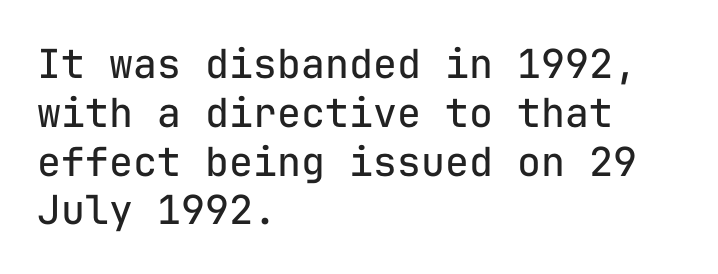
Q: Is the text bold? A: No.
Q: Is the text italic (slanted)? A: No, it is upright.
Q: Is the typeface a serif or a sans-serif typeface? A: Sans-serif.
Q: Is the text underlined? A: No.
Q: How is the paragraph aligned? A: Left-aligned.
Q: Is the spacing between letters normal or unusually wide? A: Normal.
Q: Width (condensed, normal, or wide)? A: Normal.
Q: Stroke contrast? A: Low.
Q: x-height? A: Medium.
Q: Monospaced? A: Yes.
